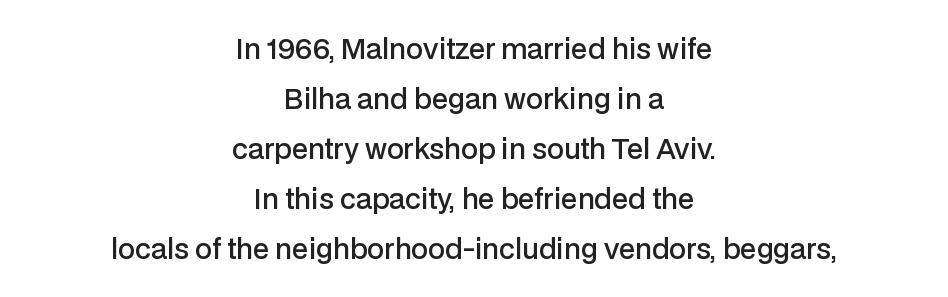
Q: Is the text bold? A: Semi-bold.
Q: Is the text italic (slanted)? A: No, it is upright.
Q: Is the text underlined? A: No.
Q: How is the paragraph aligned? A: Centered.
Q: Is the spacing between letters normal or unusually wide? A: Normal.
